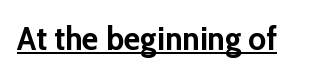
{"serif": "no", "italic": "no", "bold": "yes", "weight": "semibold", "width": "normal", "stroke_contrast": "low", "x_height": "medium", "monospaced": "no", "underline": "yes", "letter_spacing": "normal", "letter_spacing_em": 0.0, "glyph_px": 34}
